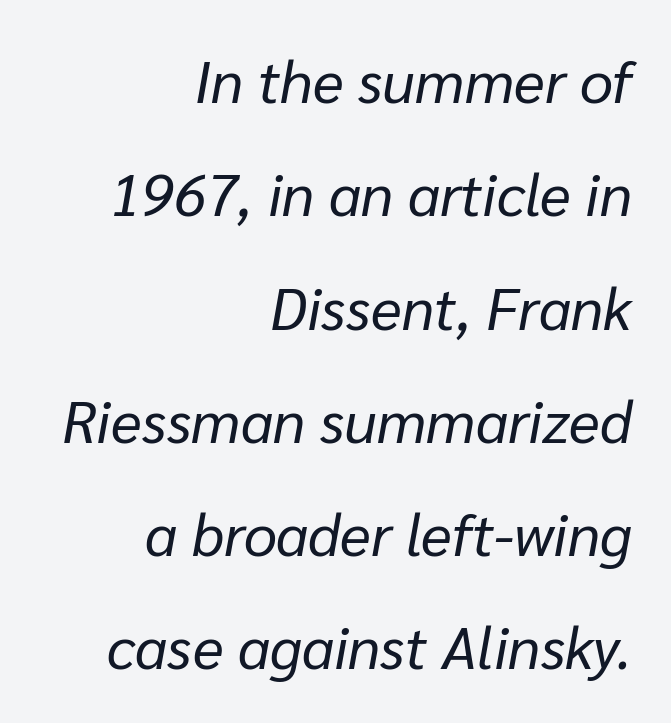
Q: Is the text bold? A: No.
Q: Is the text italic (slanted)? A: Yes, it leans right by about 10 degrees.
Q: Is the text underlined? A: No.
Q: How is the paragraph aligned? A: Right-aligned.
Q: Is the spacing between letters normal or unusually wide? A: Normal.
Q: Is the spacing between lines tight, normal or loose? A: Loose.
Q: Width (condensed, normal, or wide)? A: Normal.
Q: Stroke contrast? A: Low.
Q: x-height? A: Medium.
Q: Monospaced? A: No.
